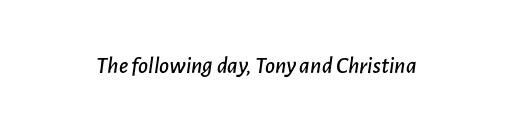
The image shows 24 px text type, italic (leaning right); set normal letter spacing, not underlined.
